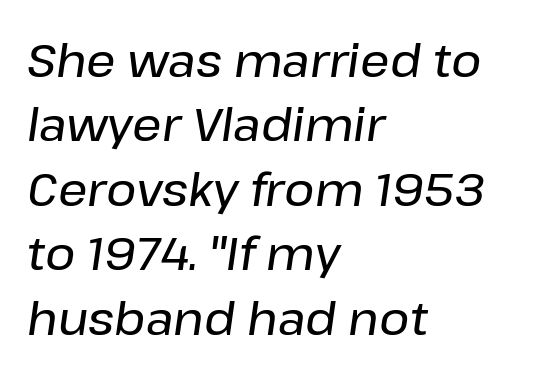
Q: Is the text italic (slanted)? A: Yes, it leans right by about 8 degrees.
Q: Is the text underlined? A: No.
Q: How is the paragraph aligned? A: Left-aligned.
Q: Is the spacing between letters normal or unusually wide? A: Normal.
Q: Is the spacing between lines tight, normal or loose? A: Normal.
Q: Width (condensed, normal, or wide)? A: Normal.
Q: Stroke contrast? A: Low.
Q: x-height? A: Medium.
Q: Monospaced? A: No.
